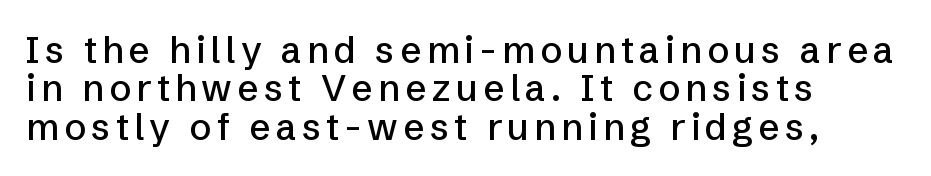
Q: Is the text italic (slanted)? A: No, it is upright.
Q: Is the typeface a serif or a sans-serif typeface? A: Sans-serif.
Q: Is the text underlined? A: No.
Q: How is the paragraph aligned? A: Left-aligned.
Q: Is the spacing between lines tight, normal or loose? A: Tight.
Q: Width (condensed, normal, or wide)? A: Normal.
Q: Stroke contrast? A: Low.
Q: x-height? A: Medium.
Q: Monospaced? A: No.
